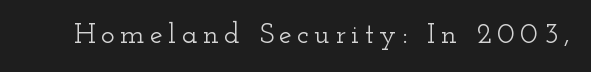
Q: Is the text italic (slanted)? A: No, it is upright.
Q: Is the typeface a serif or a sans-serif typeface? A: Serif.
Q: Is the text underlined? A: No.
Q: Width (condensed, normal, or wide)? A: Wide.
Q: Stroke contrast? A: Low.
Q: x-height? A: Small.
Q: Monospaced? A: No.
